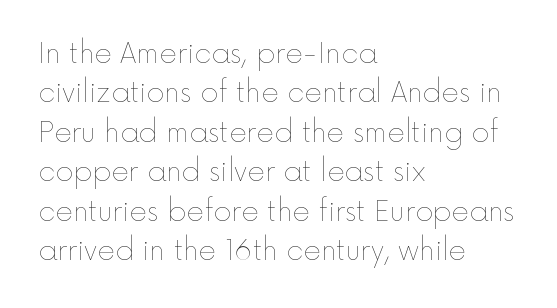
Q: Is the text bold? A: No.
Q: Is the text italic (slanted)? A: No, it is upright.
Q: Is the text underlined? A: No.
Q: How is the paragraph aligned? A: Left-aligned.
Q: Is the spacing between letters normal or unusually wide? A: Normal.
Q: Is the spacing between lines tight, normal or loose? A: Normal.
